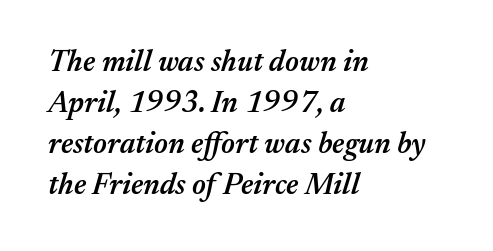
The image shows 30 px semibold type, italic (leaning right); set left-aligned, normal line spacing (1.37x), normal letter spacing, not underlined; medium stroke contrast and a medium x-height.
